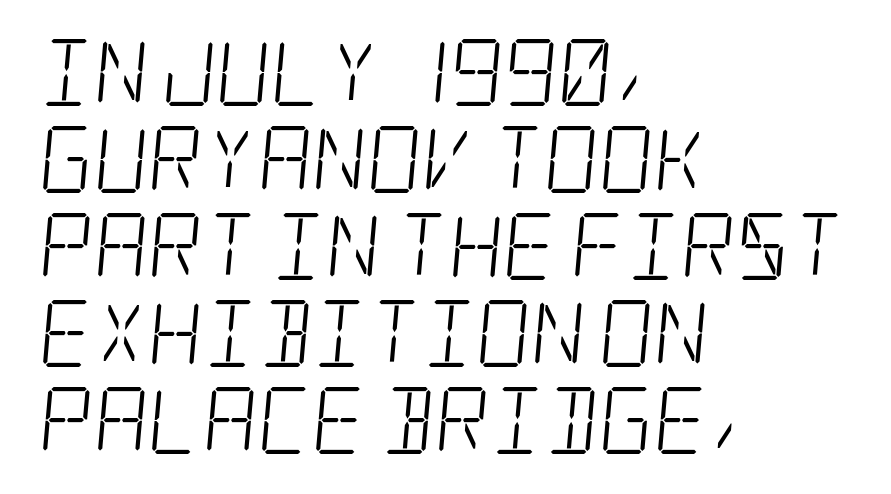
Q: Is the text bold? A: No.
Q: Is the typeface a serif or a sans-serif typeface? A: Serif.
Q: Is the text underlined? A: No.
Q: How is the paragraph aligned? A: Left-aligned.
Q: Is the spacing between letters normal or unusually wide? A: Normal.
Q: Is the spacing between lines tight, normal or loose? A: Normal.
Q: Width (condensed, normal, or wide)? A: Condensed.
Q: Stroke contrast? A: Low.
Q: x-height? A: Large.
